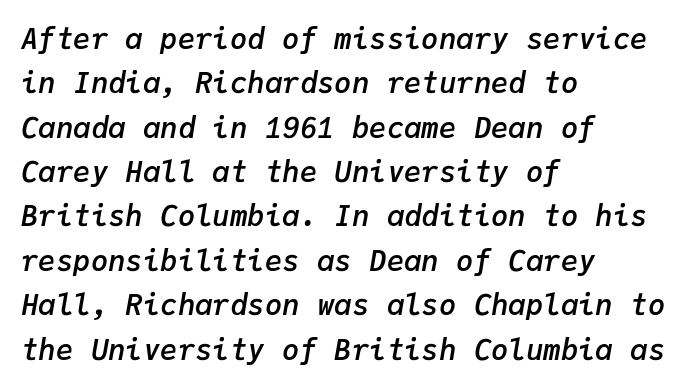
{"italic": "yes", "lean": "right", "slant_degrees": 9, "bold": "semi", "weight": "semibold", "width": "normal", "stroke_contrast": "low", "x_height": "medium", "monospaced": "yes", "underline": "no", "align": "left", "line_spacing": "normal", "line_spacing_ratio": 1.53, "letter_spacing": "normal", "letter_spacing_em": 0.0, "glyph_px": 29}
